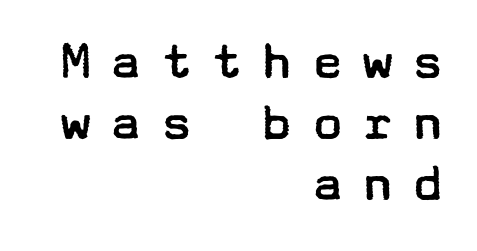
{"serif": "no", "italic": "no", "bold": "no", "weight": "regular", "width": "wide", "stroke_contrast": "low", "x_height": "medium", "underline": "no", "align": "right", "line_spacing": "tight", "line_spacing_ratio": 1.09, "letter_spacing": "wide", "letter_spacing_em": 0.3, "glyph_px": 56}
